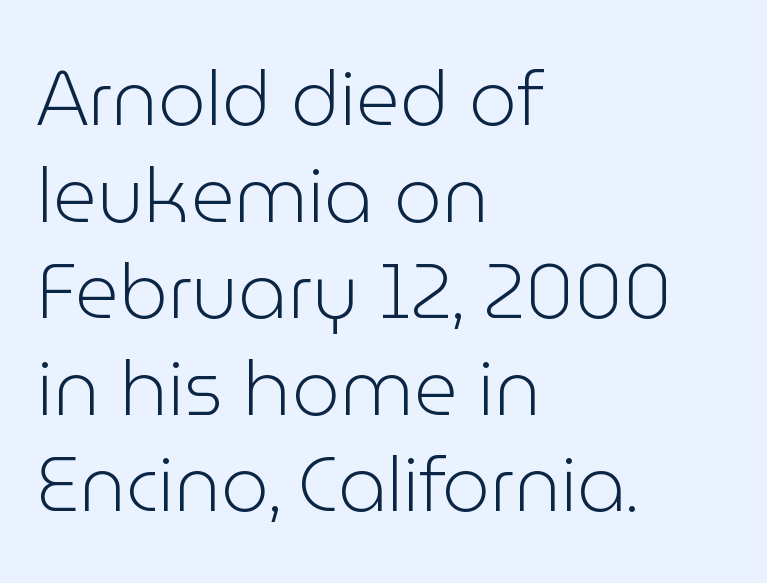
The image shows 76 px light sans-serif type, upright; set left-aligned, normal line spacing (1.27x), normal letter spacing, not underlined; low stroke contrast and a medium x-height.
